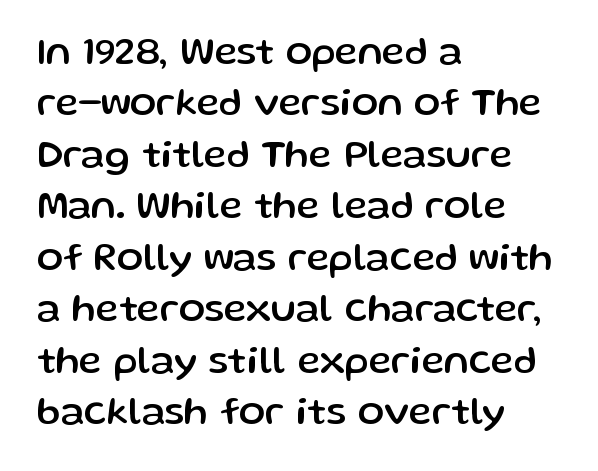
Classification — sans serif. Tracking here is standard; glyphs follow each other at the usual distance. The ragged edge is on the right, which tells us the setting is flush left. Check the space under the baseline: it is left empty.
